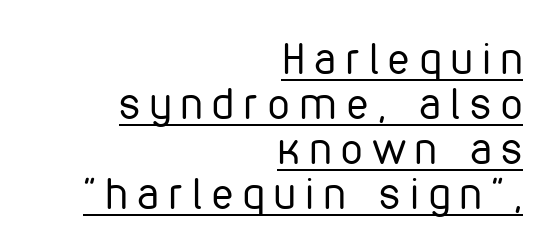
The image shows 43 px regular-weight, condensed sans-serif type, upright; set right-aligned, tight line spacing (1.05x), unusually wide letter spacing (+0.23 em), underlined; low stroke contrast and a medium x-height.
